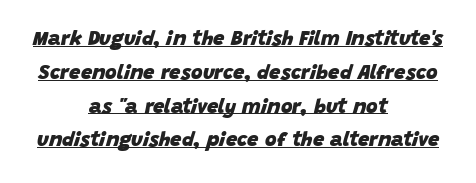
{"italic": "yes", "lean": "right", "slant_degrees": 15, "bold": "yes", "underline": "yes", "align": "center", "line_spacing": "normal", "line_spacing_ratio": 1.69, "letter_spacing": "normal", "letter_spacing_em": 0.0, "glyph_px": 20}
